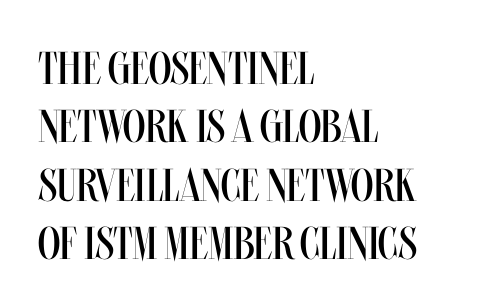
The image shows 46 px regular-weight, condensed type, upright; set left-aligned, normal line spacing (1.27x), normal letter spacing, not underlined; medium stroke contrast and a large x-height.
